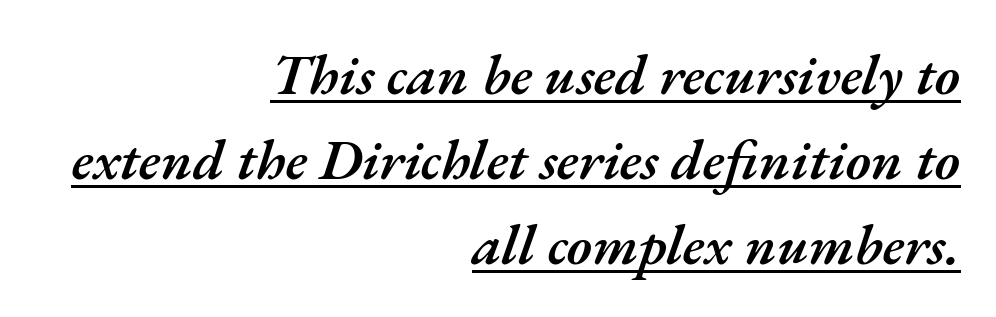
The image shows 57 px semibold type, italic (leaning right); set right-aligned, normal line spacing (1.49x), normal letter spacing, underlined; medium stroke contrast and a small x-height.
